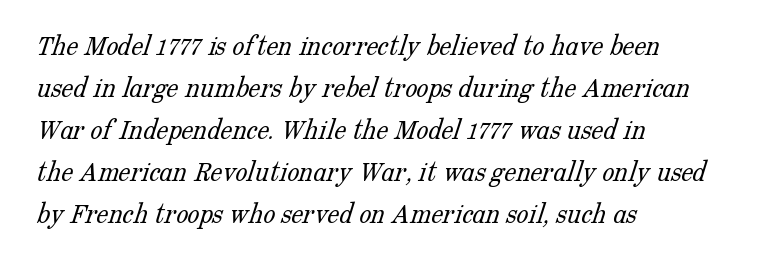
The specimen omits any rule beneath the text block's lines. Note the varied advance widths — an 'i' is clearly narrower than an 'm'. Vertical spacing — default. Unlike a clean sans, this face finishes its strokes with serifs. Students, note that the glyphs here touch the page at normal intervals.
